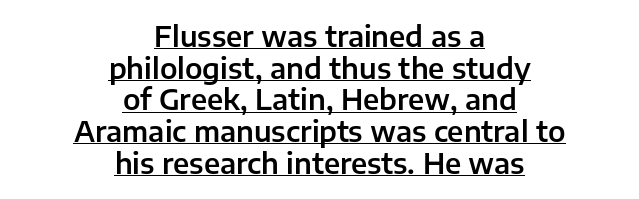
Q: Is the text italic (slanted)? A: No, it is upright.
Q: Is the typeface a serif or a sans-serif typeface? A: Sans-serif.
Q: Is the text underlined? A: Yes.
Q: How is the paragraph aligned? A: Centered.
Q: Is the spacing between letters normal or unusually wide? A: Normal.
Q: Is the spacing between lines tight, normal or loose? A: Tight.
Q: Width (condensed, normal, or wide)? A: Normal.
Q: Stroke contrast? A: Low.
Q: x-height? A: Medium.
Q: Monospaced? A: No.
